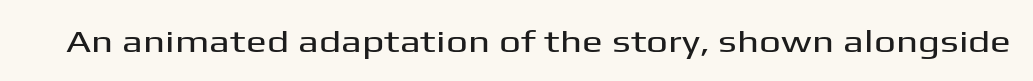
The image shows 31 px wide sans-serif type, upright; set normal letter spacing, not underlined; medium stroke contrast and a medium x-height.
